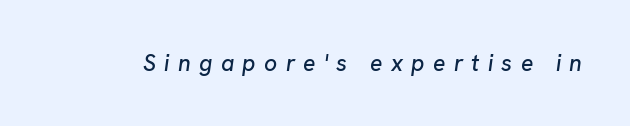
The specimen reads as italic at a glance. The glyphs are unaccompanied by any horizontal stroke below them. Students, note that the glyphs here are deliberately spaced far apart.
